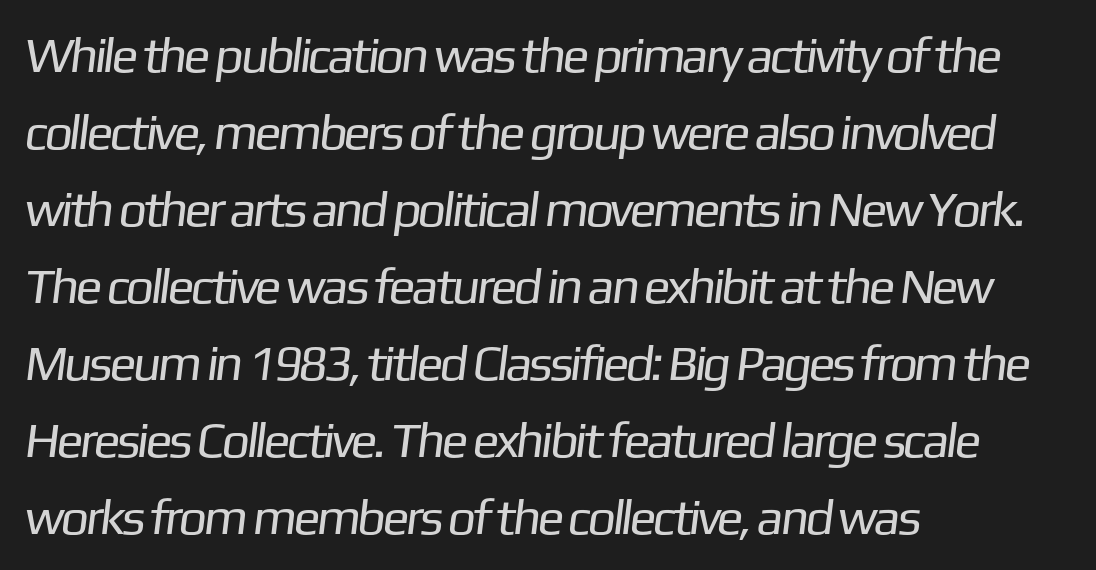
{"serif": "no", "bold": "no", "weight": "regular", "width": "normal", "stroke_contrast": "low", "x_height": "medium", "monospaced": "no", "underline": "no", "align": "left", "line_spacing": "normal", "line_spacing_ratio": 1.54, "letter_spacing": "normal", "letter_spacing_em": 0.0, "glyph_px": 50}
